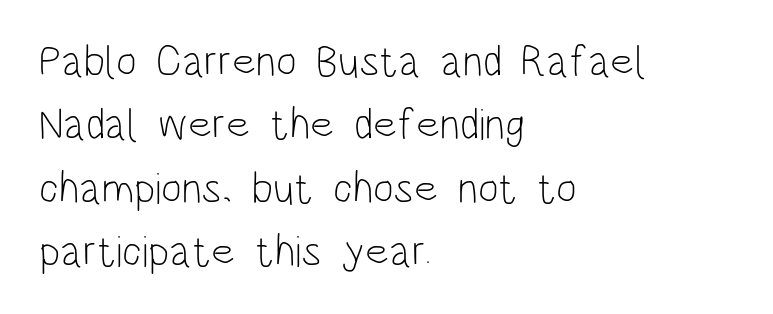
The horizontal fit of the characters is conventional and even. The lines are quadded left. Each letter keeps its own natural width here, so spacing adapts to shape. Beneath every word, the page is bare. These glyphs show unthickened strokes, regular width or finer. What kind of face is this? One without serifs — a sans.
